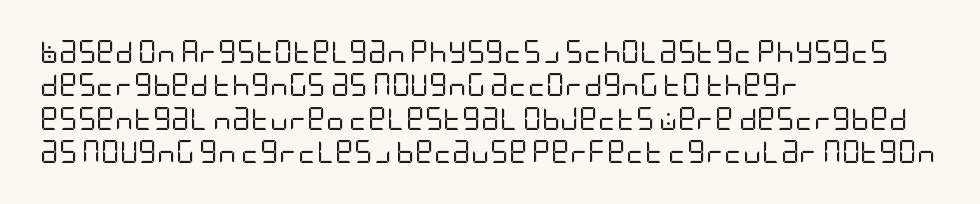
Q: Is the text bold? A: No.
Q: Is the text italic (slanted)? A: No, it is upright.
Q: Is the text underlined? A: No.
Q: How is the paragraph aligned? A: Left-aligned.
Q: Is the spacing between letters normal or unusually wide? A: Normal.
Q: Is the spacing between lines tight, normal or loose? A: Normal.
